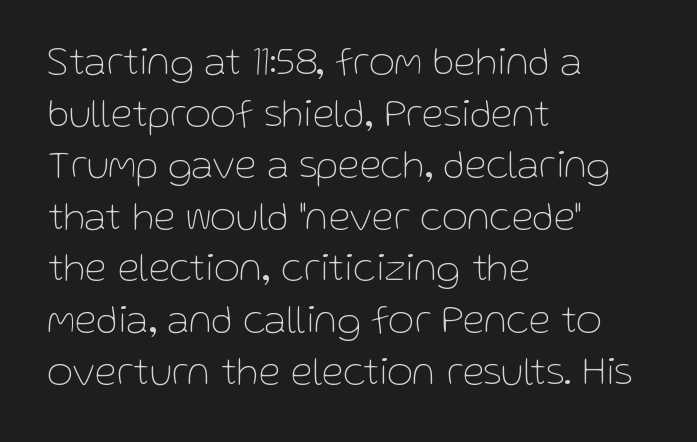
{"serif": "no", "italic": "no", "bold": "no", "weight": "thin", "width": "normal", "stroke_contrast": "low", "x_height": "medium", "monospaced": "no", "underline": "no", "align": "left", "line_spacing": "normal", "line_spacing_ratio": 1.29, "letter_spacing": "normal", "letter_spacing_em": 0.0, "glyph_px": 40}
